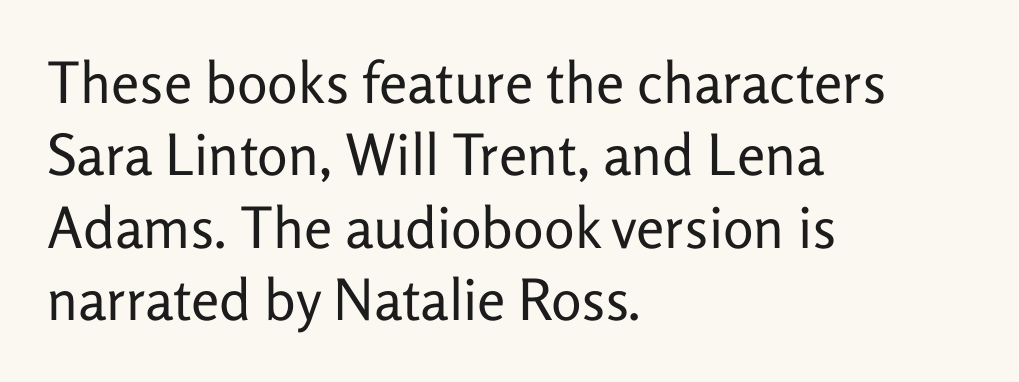
Q: Is the text bold? A: No.
Q: Is the text italic (slanted)? A: No, it is upright.
Q: Is the typeface a serif or a sans-serif typeface? A: Sans-serif.
Q: Is the text underlined? A: No.
Q: How is the paragraph aligned? A: Left-aligned.
Q: Is the spacing between letters normal or unusually wide? A: Normal.
Q: Is the spacing between lines tight, normal or loose? A: Normal.
Q: Width (condensed, normal, or wide)? A: Normal.
Q: Stroke contrast? A: Low.
Q: x-height? A: Medium.
Q: Monospaced? A: No.
